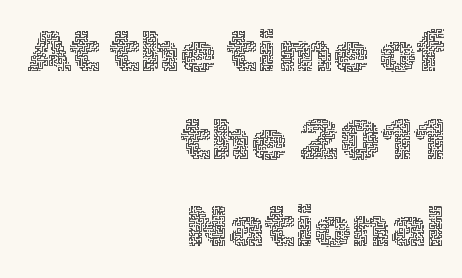
The text block is weighted toward the right margin, trailing off unevenly leftward. Upright lettering throughout. The passage shown is not bold in any degree. The passage shown is typed in a proportional face where columns would drift. The area under the type is left untouched. These lines keep a tight, regular rhythm from letter to letter.
